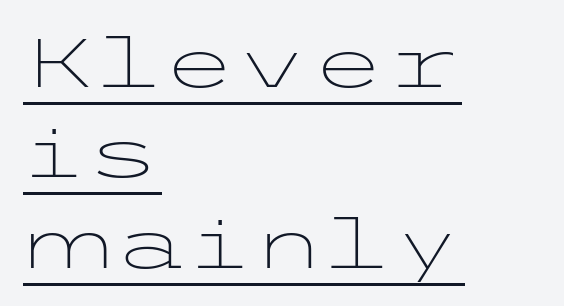
{"serif": "no", "italic": "no", "bold": "no", "weight": "light", "width": "wide", "stroke_contrast": "low", "x_height": "medium", "underline": "yes", "align": "left", "line_spacing": "normal", "line_spacing_ratio": 1.31, "letter_spacing": "normal", "letter_spacing_em": 0.0, "glyph_px": 69}
